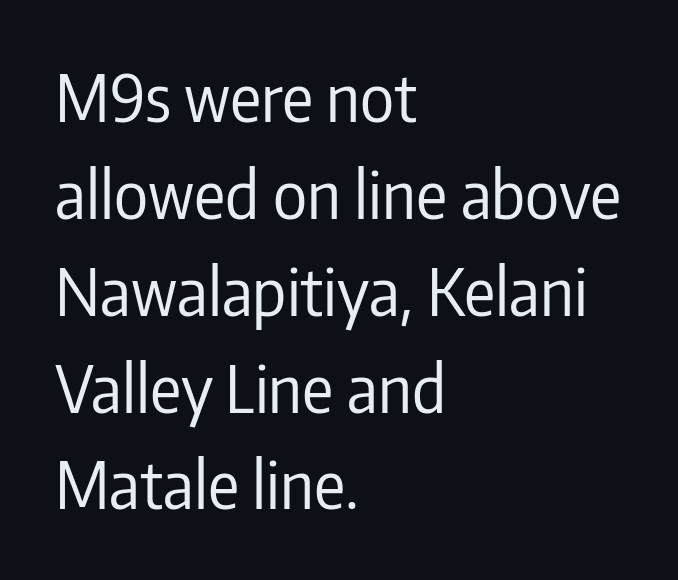
Every row of glyphs begins at an identical x-position on the left. Note the varied advance widths — an 'i' is clearly narrower than an 'm'. The leading is moderate, giving the passage an even texture. Counters stay open thanks to moderate or lighter strokes.
